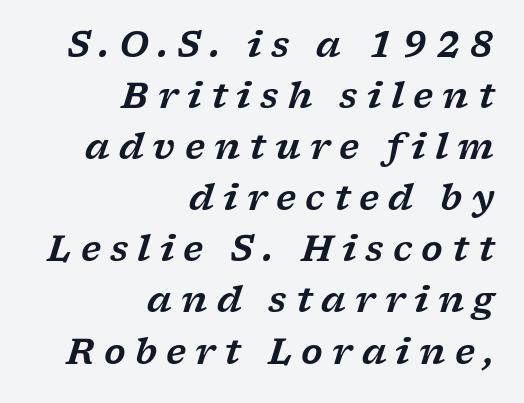
Q: Is the text italic (slanted)? A: Yes, it leans right by about 17 degrees.
Q: Is the typeface a serif or a sans-serif typeface? A: Serif.
Q: Is the text underlined? A: No.
Q: How is the paragraph aligned? A: Right-aligned.
Q: Is the spacing between letters normal or unusually wide? A: Unusually wide.
Q: Is the spacing between lines tight, normal or loose? A: Normal.
Q: Width (condensed, normal, or wide)? A: Wide.
Q: Stroke contrast? A: Low.
Q: x-height? A: Medium.
Q: Monospaced? A: No.
